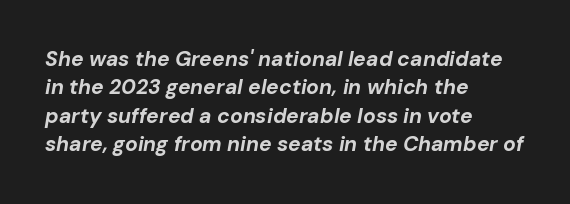
The image shows 21 px bold type, italic (leaning right); set left-aligned, normal line spacing (1.35x), normal letter spacing, not underlined.
